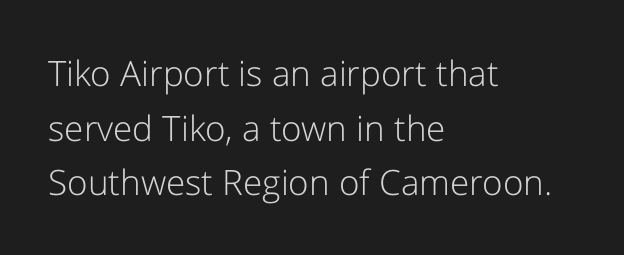
{"serif": "no", "italic": "no", "bold": "no", "weight": "light", "width": "normal", "stroke_contrast": "low", "x_height": "medium", "monospaced": "no", "underline": "no", "align": "left", "line_spacing": "normal", "line_spacing_ratio": 1.56, "letter_spacing": "normal", "letter_spacing_em": 0.0, "glyph_px": 35}
